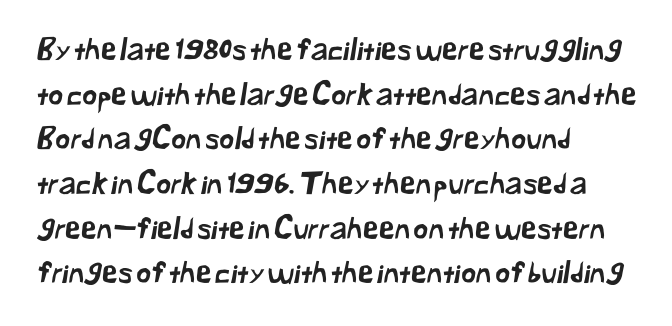
The image shows 29 px sans-serif type; set left-aligned, normal line spacing (1.54x), normal letter spacing, not underlined; low stroke contrast and a medium x-height.
